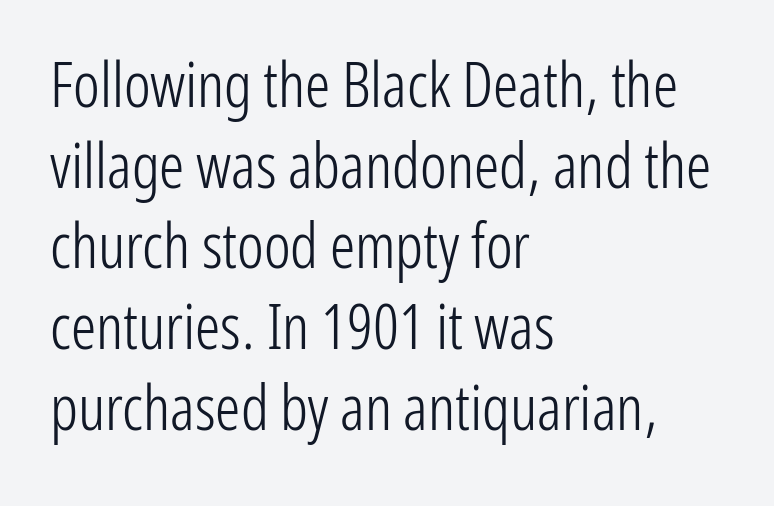
Q: Is the text bold? A: No.
Q: Is the text italic (slanted)? A: No, it is upright.
Q: Is the typeface a serif or a sans-serif typeface? A: Sans-serif.
Q: Is the text underlined? A: No.
Q: How is the paragraph aligned? A: Left-aligned.
Q: Is the spacing between letters normal or unusually wide? A: Normal.
Q: Is the spacing between lines tight, normal or loose? A: Normal.
Q: Width (condensed, normal, or wide)? A: Condensed.
Q: Stroke contrast? A: Low.
Q: x-height? A: Medium.
Q: Monospaced? A: No.
